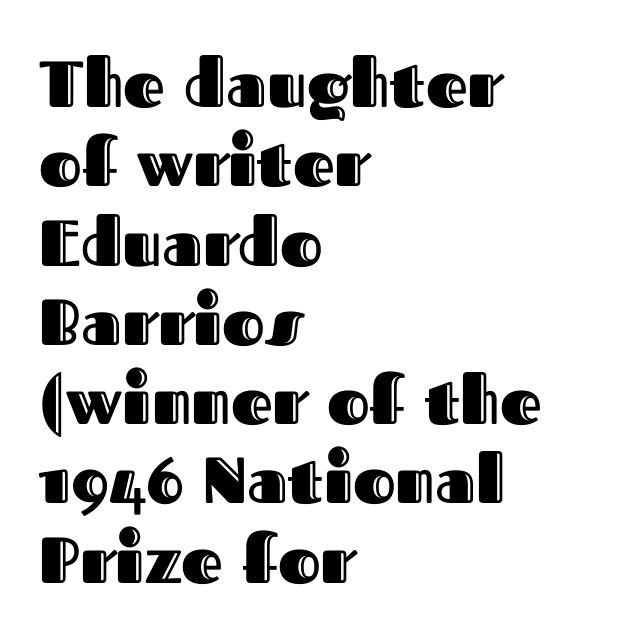
{"italic": "no", "width": "normal", "x_height": "medium", "monospaced": "no", "underline": "no", "align": "left", "line_spacing_ratio": 1.22, "letter_spacing": "normal", "letter_spacing_em": 0.0, "glyph_px": 65}
